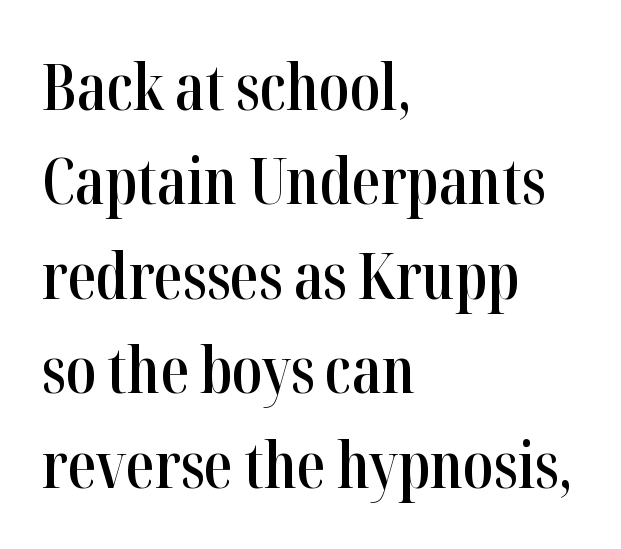
Q: Is the text bold? A: Semi-bold.
Q: Is the text italic (slanted)? A: No, it is upright.
Q: Is the typeface a serif or a sans-serif typeface? A: Serif.
Q: Is the text underlined? A: No.
Q: How is the paragraph aligned? A: Left-aligned.
Q: Is the spacing between letters normal or unusually wide? A: Normal.
Q: Is the spacing between lines tight, normal or loose? A: Normal.
Q: Width (condensed, normal, or wide)? A: Condensed.
Q: Stroke contrast? A: High.
Q: x-height? A: Medium.
Q: Monospaced? A: No.
